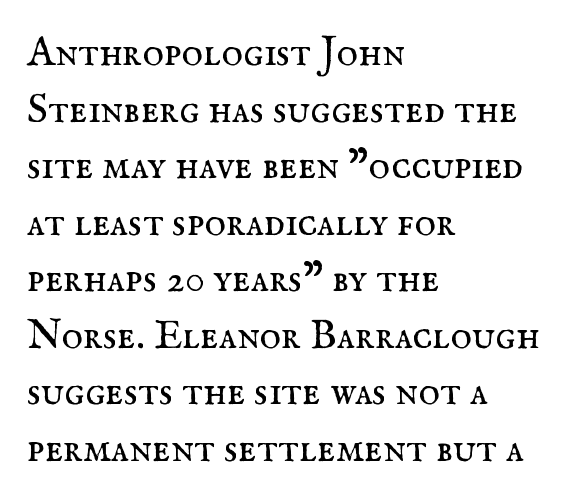
The image shows 41 px regular-weight serif type, upright; set left-aligned, normal line spacing (1.38x), normal letter spacing, not underlined; medium stroke contrast and a small x-height.
